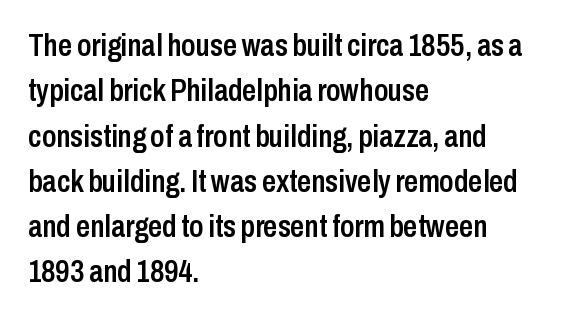
The image shows 31 px semibold, condensed sans-serif type, upright; set left-aligned, normal line spacing (1.46x), normal letter spacing, not underlined; low stroke contrast and a medium x-height.
